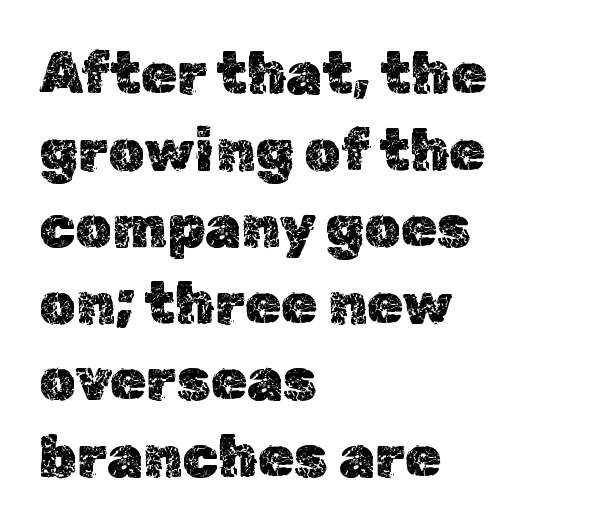
The rows are spaced the way most documents space them. One-word summary of the alignment: left. Do the characters align in a grid? No, the font is proportional. Here the glyphs are tracked normally, forming tight word shapes. Has an underline been added? It has not.
